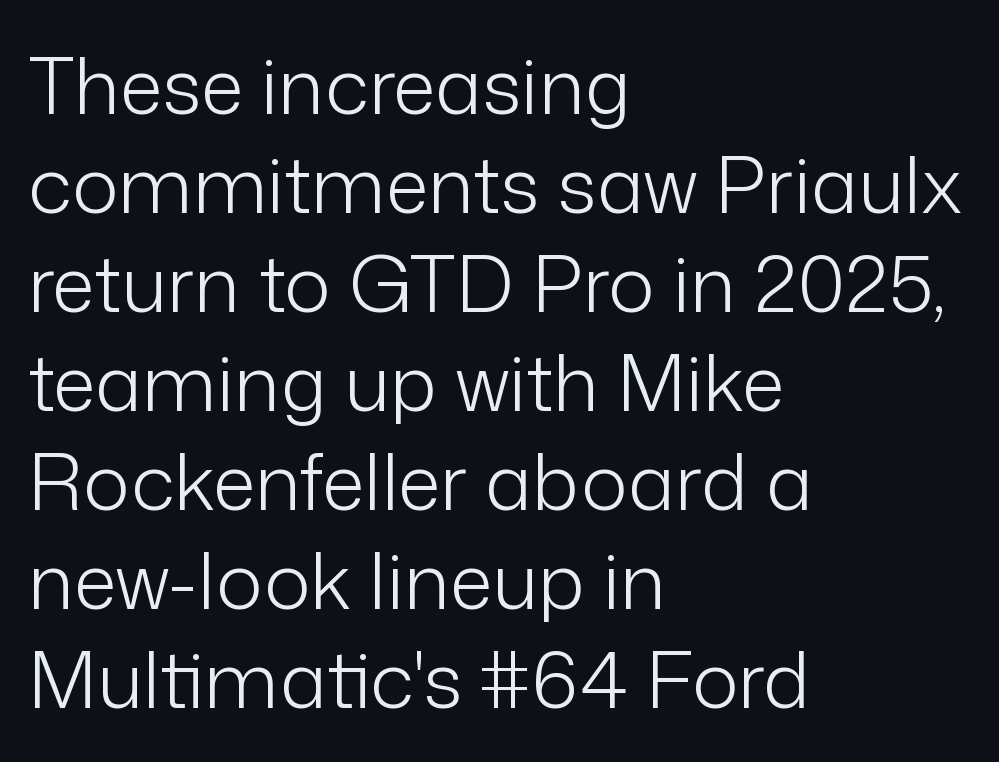
Q: Is the text bold? A: No.
Q: Is the text italic (slanted)? A: No, it is upright.
Q: Is the typeface a serif or a sans-serif typeface? A: Sans-serif.
Q: Is the text underlined? A: No.
Q: How is the paragraph aligned? A: Left-aligned.
Q: Is the spacing between letters normal or unusually wide? A: Normal.
Q: Is the spacing between lines tight, normal or loose? A: Normal.
Q: Width (condensed, normal, or wide)? A: Normal.
Q: Stroke contrast? A: Low.
Q: x-height? A: Medium.
Q: Monospaced? A: No.
